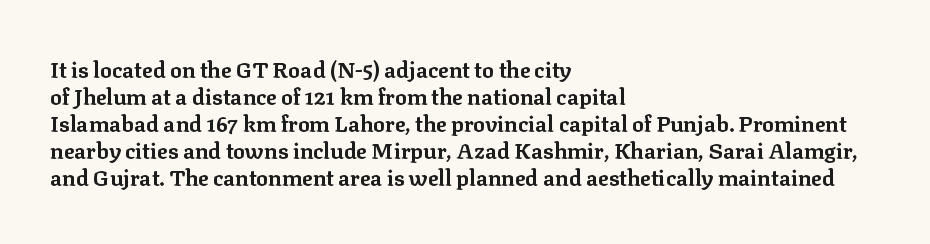
The setting favours the left margin, as ordinary paragraphs usually do. The strip under each line holds only bare page. Every letter is thick-stroked: bold, no question. In terms of posture, this sample is upright. Is the letter spacing exaggerated? No — it looks like the ordinary default.
